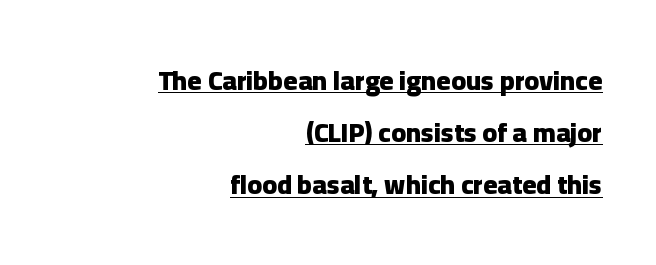
Q: Is the text bold? A: Yes.
Q: Is the text italic (slanted)? A: No, it is upright.
Q: Is the text underlined? A: Yes.
Q: How is the paragraph aligned? A: Right-aligned.
Q: Is the spacing between letters normal or unusually wide? A: Normal.
Q: Is the spacing between lines tight, normal or loose? A: Loose.
